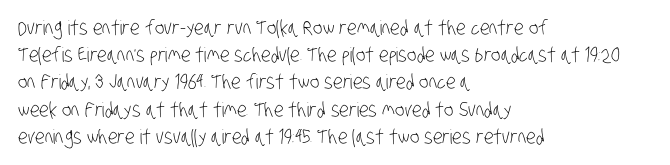
{"bold": "no", "underline": "no", "align": "left", "line_spacing": "normal", "line_spacing_ratio": 1.36, "letter_spacing": "normal", "letter_spacing_em": 0.0, "glyph_px": 20}
